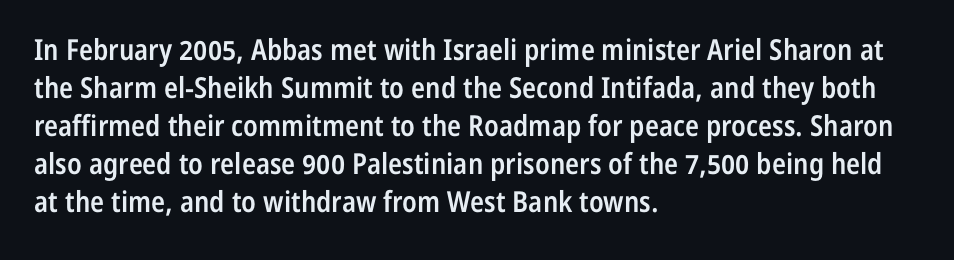
{"serif": "no", "italic": "no", "bold": "semi", "weight": "semibold", "width": "condensed", "stroke_contrast": "low", "x_height": "medium", "monospaced": "no", "underline": "no", "align": "left", "line_spacing": "normal", "line_spacing_ratio": 1.31, "letter_spacing": "normal", "letter_spacing_em": 0.0, "glyph_px": 29}
